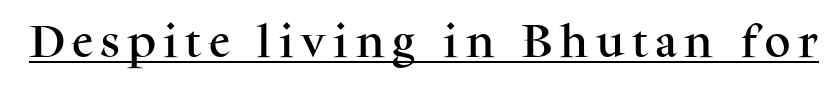
The passage shown is typed in a proportional face where columns would drift. The specimen includes a rule beneath the text block's lines. Unlike a clean sans, this face finishes its strokes with serifs. Every character sits straight up, as roman type does.
